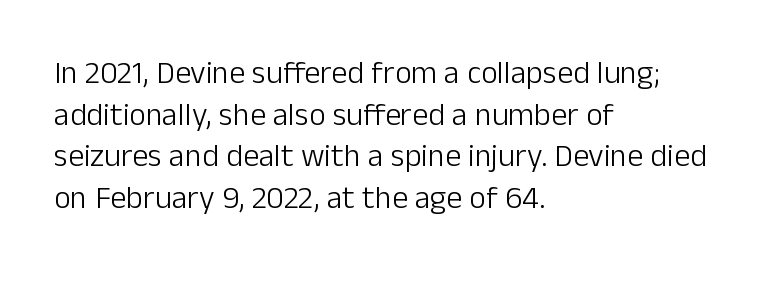
The image shows 32 px light sans-serif type, upright; set left-aligned, normal line spacing (1.3x), normal letter spacing, not underlined; low stroke contrast and a medium x-height.
